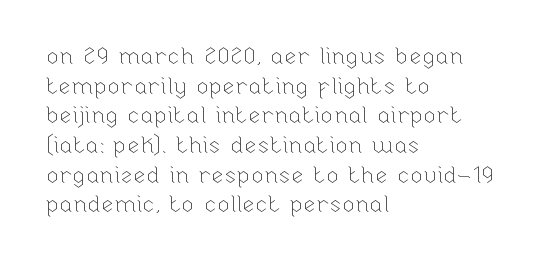
The lines sit at an ordinary, default distance from one another. The rag falls on the right side of this text block. The characters are drawn with everyday or finer stroke widths. Descender tails drop into unmarked territory.
